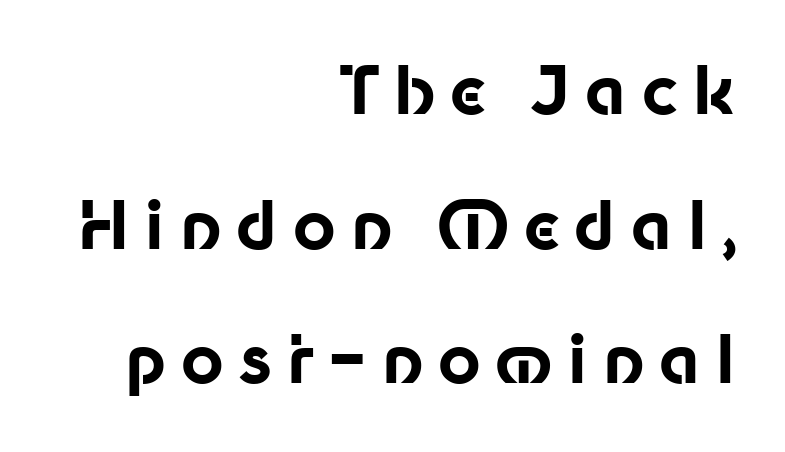
The image shows 66 px bold sans-serif type, upright; set right-aligned, loose line spacing (2.04x), unusually wide letter spacing (+0.22 em), not underlined; low stroke contrast and a medium x-height.
